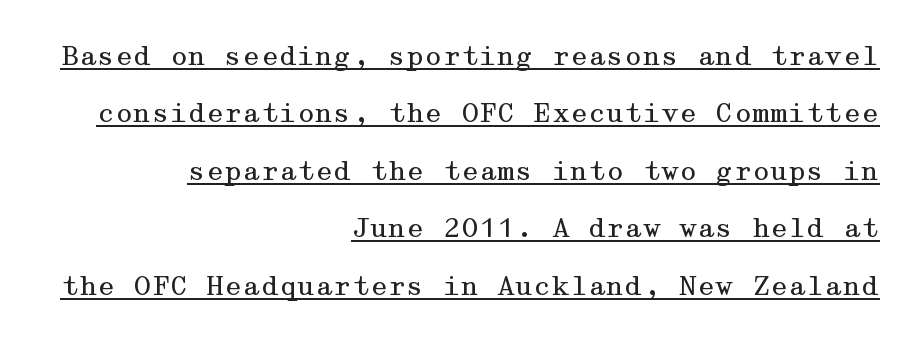
Line endings align vertically; line beginnings do not. This sample uses an upright cut, with every glyph sitting square on the baseline. These lines stand farther apart than default settings would place them. The face looks like a standard text weight, possibly lighter.
